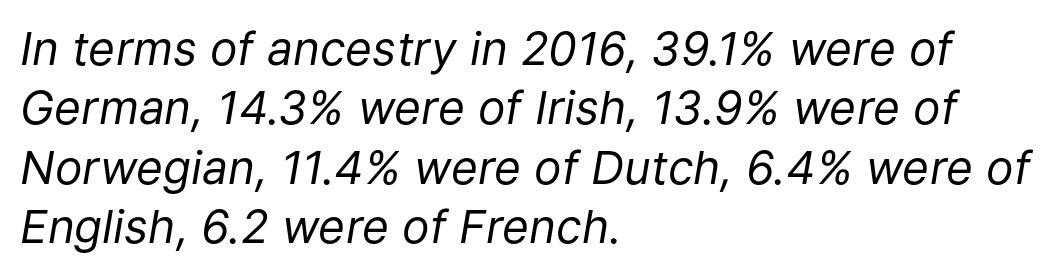
The image shows 46 px regular-weight type, italic (leaning right); set left-aligned, normal line spacing (1.29x), normal letter spacing, not underlined; low stroke contrast and a medium x-height.
